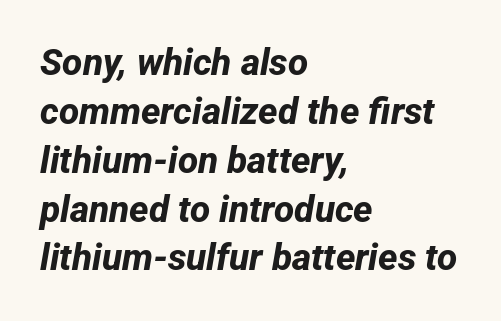
Q: Is the text bold? A: Yes.
Q: Is the typeface a serif or a sans-serif typeface? A: Sans-serif.
Q: Is the text underlined? A: No.
Q: How is the paragraph aligned? A: Left-aligned.
Q: Is the spacing between letters normal or unusually wide? A: Normal.
Q: Is the spacing between lines tight, normal or loose? A: Normal.
Q: Width (condensed, normal, or wide)? A: Normal.
Q: Stroke contrast? A: Low.
Q: x-height? A: Medium.
Q: Monospaced? A: No.
